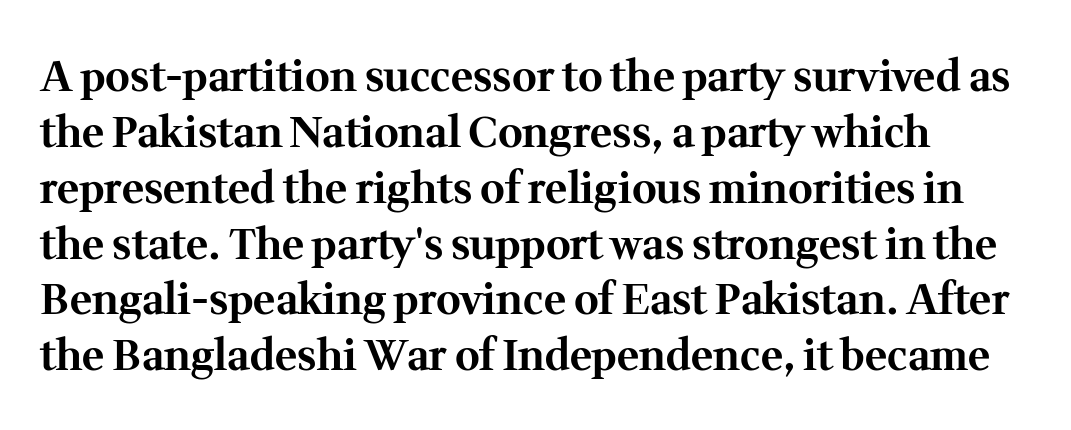
{"serif": "yes", "italic": "no", "bold": "yes", "weight": "bold", "width": "normal", "stroke_contrast": "medium", "x_height": "medium", "monospaced": "no", "underline": "no", "align": "left", "line_spacing": "normal", "line_spacing_ratio": 1.33, "letter_spacing": "normal", "letter_spacing_em": 0.0, "glyph_px": 42}
